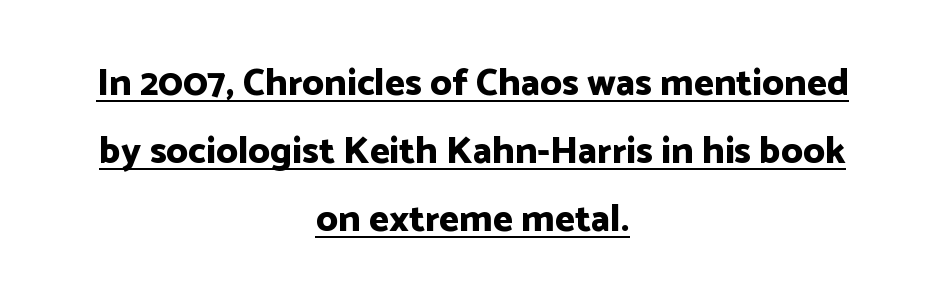
{"serif": "no", "italic": "no", "bold": "yes", "weight": "bold", "width": "normal", "stroke_contrast": "low", "x_height": "medium", "monospaced": "no", "underline": "yes", "align": "center", "line_spacing_ratio": 1.79, "letter_spacing": "normal", "letter_spacing_em": 0.0, "glyph_px": 38}
